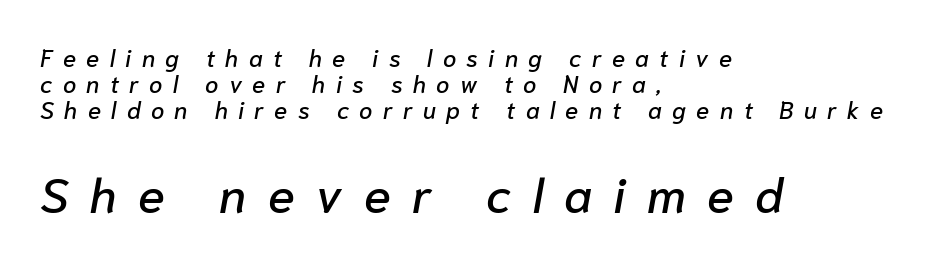
Look at the tracking — it's clearly loosened, letters drifting apart. In this sample the second text group is rendered at the bigger scale. The designer dialed line spacing down below the default. Note the varied advance widths — an 'i' is clearly narrower than an 'm'.
